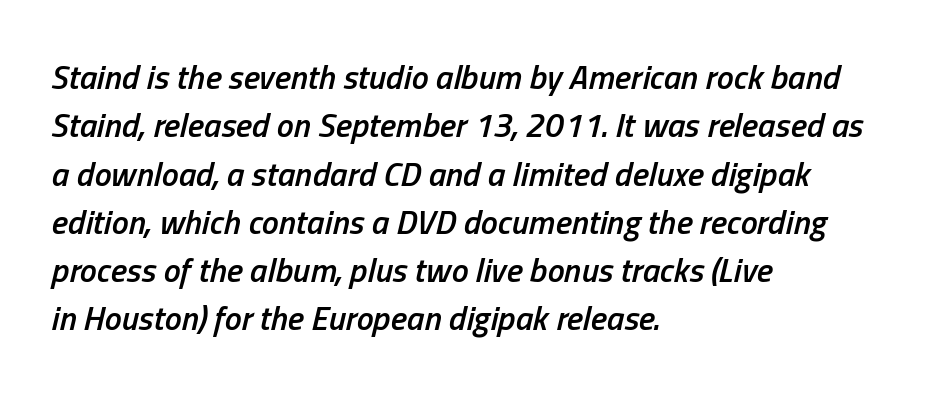
The image shows 34 px semibold, condensed type, italic (leaning right); set left-aligned, normal line spacing (1.42x), normal letter spacing, not underlined; low stroke contrast and a medium x-height.
